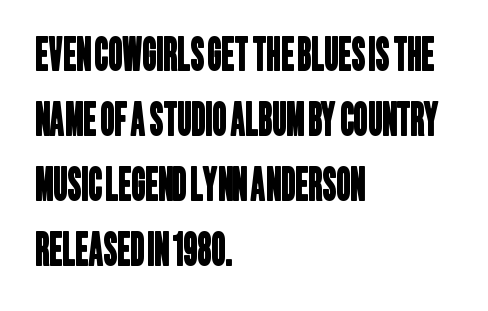
The image shows 44 px condensed sans-serif type; set left-aligned, normal line spacing (1.48x), normal letter spacing, not underlined; low stroke contrast and a large x-height.
